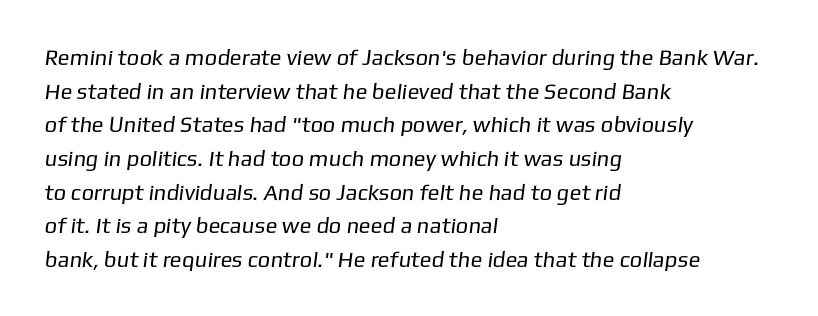
The strokes carry an ordinary text weight at most. Does the copy run flush right? No — it runs flush left. The type is set solid horizontally, with unmodified tracking. Successive baselines arrive at the customary interval. The area under the type is left untouched.
